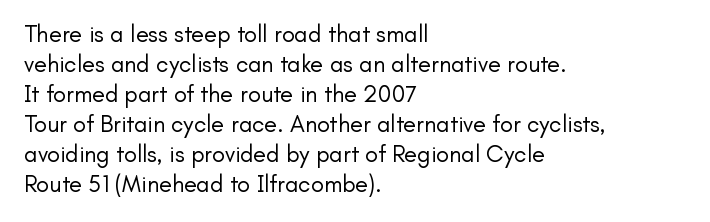
{"italic": "no", "bold": "no", "underline": "no", "align": "left", "line_spacing": "normal", "line_spacing_ratio": 1.25, "letter_spacing": "normal", "letter_spacing_em": 0.0, "glyph_px": 24}
